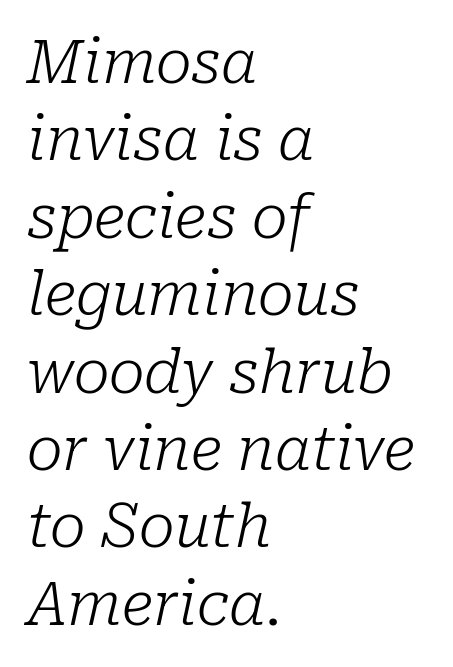
The image shows 60 px light serif type, italic (leaning right); set left-aligned, normal line spacing (1.29x), normal letter spacing, not underlined; low stroke contrast and a medium x-height.
